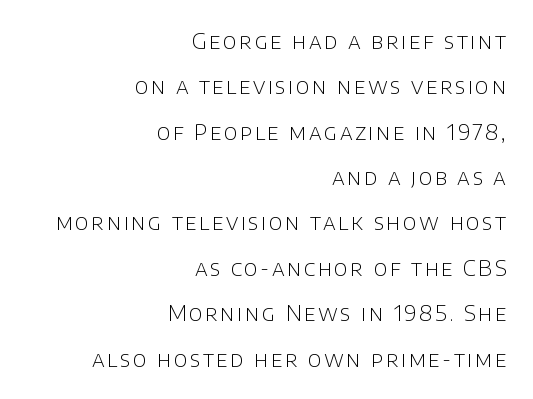
The image shows 21 px text type, upright; set right-aligned, loose line spacing (2.16x), not underlined.
